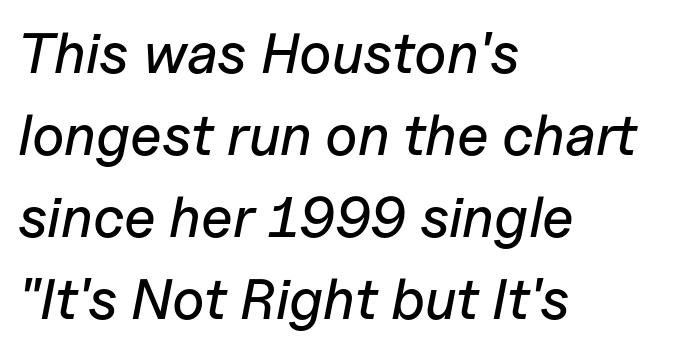
Characters follow at the spacing the type designer built in. The string is rendered with underlining switched off. Is the block centered? No — it sits flush against the left margin. An italicized treatment has been applied to the whole sample. The vertical gap from one line to the next is medium. You could not count columns in this text — the font is proportionally spaced.
